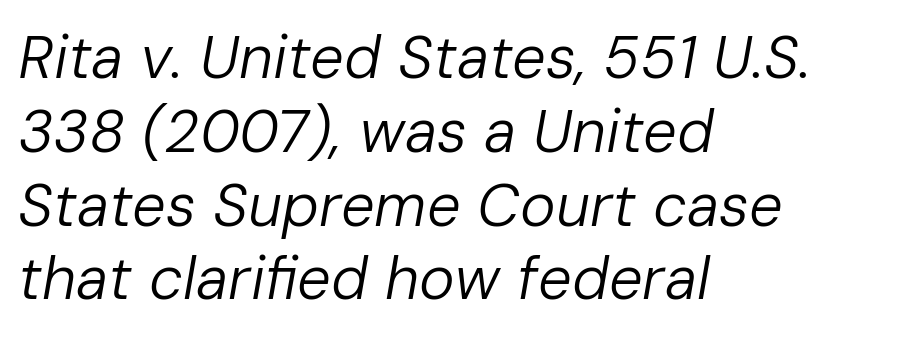
The image shows 60 px regular-weight type, italic (leaning right); set left-aligned, line spacing 1.23x, normal letter spacing, not underlined; low stroke contrast and a medium x-height.
